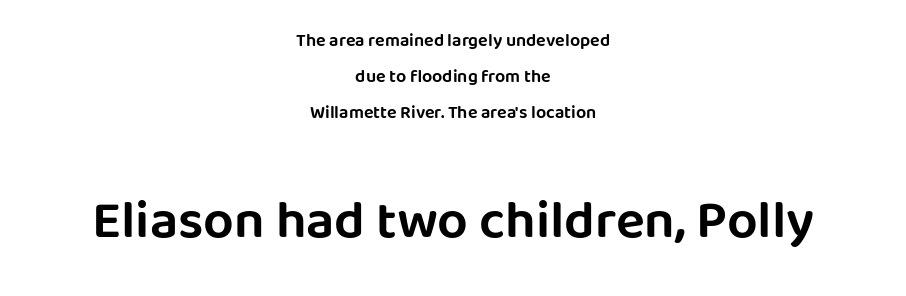
Posture: upright roman. The zone under the glyphs is completely vacant. Note: smaller setting up top, larger setting below. Nothing sits at the stroke ends, so this counts as sans-serif. This block would shrink considerably if given ordinary leading; it's expanded now.
